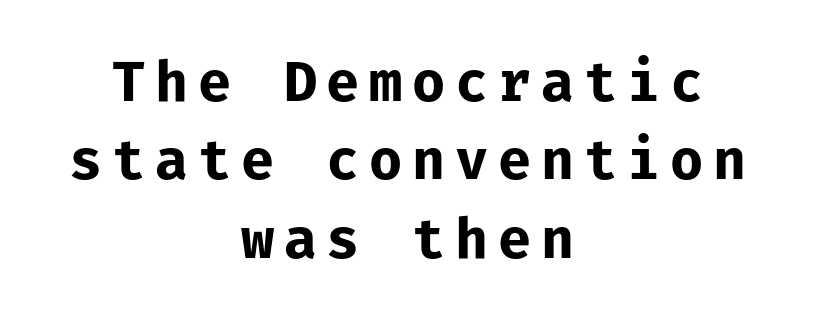
Q: Is the text bold? A: Yes.
Q: Is the text italic (slanted)? A: No, it is upright.
Q: Is the typeface a serif or a sans-serif typeface? A: Sans-serif.
Q: Is the text underlined? A: No.
Q: How is the paragraph aligned? A: Centered.
Q: Is the spacing between lines tight, normal or loose? A: Normal.
Q: Width (condensed, normal, or wide)? A: Normal.
Q: Stroke contrast? A: Low.
Q: x-height? A: Medium.
Q: Monospaced? A: Yes.
